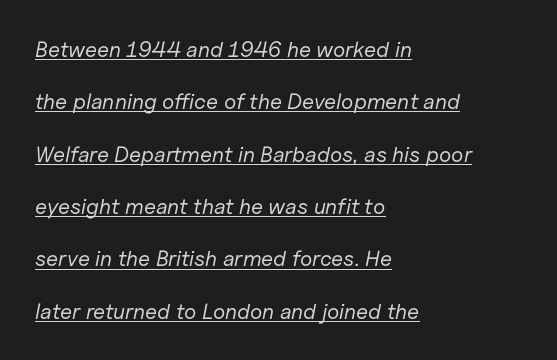
The image shows 22 px text type, italic (leaning right); set left-aligned, loose line spacing (2.38x), normal letter spacing, underlined.
